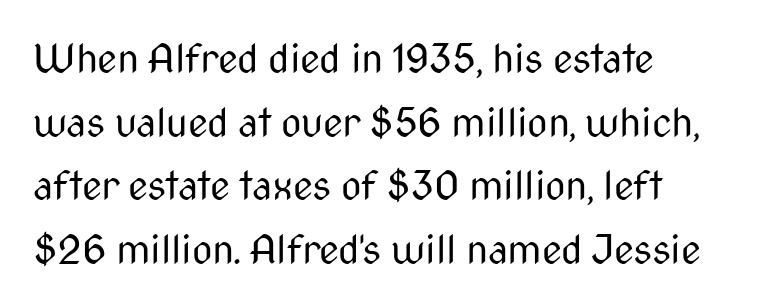
Interline gaps are of average width in this sample. Each letter keeps its own natural width here, so spacing adapts to shape. The specimen omits any rule beneath the text block's lines. Standard letterfit; no display-style spreading of the glyphs. Alignment: flush left.
